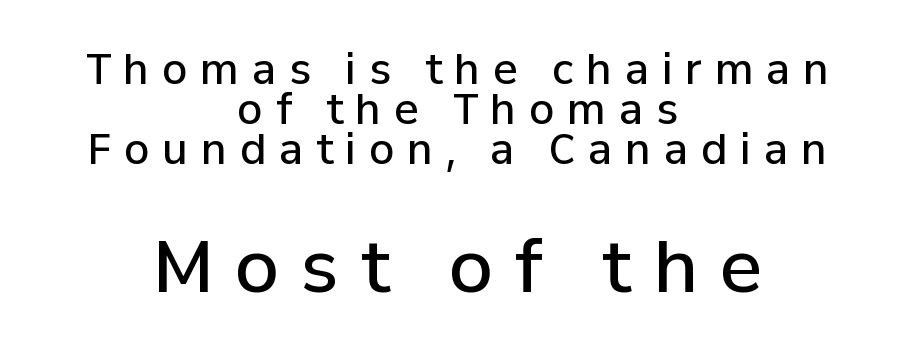
Q: Is the text bold? A: Semi-bold.
Q: Is the text italic (slanted)? A: No, it is upright.
Q: Is the typeface a serif or a sans-serif typeface? A: Sans-serif.
Q: Is the text underlined? A: No.
Q: How is the paragraph aligned? A: Centered.
Q: Is the spacing between letters normal or unusually wide? A: Unusually wide.
Q: Is the spacing between lines tight, normal or loose? A: Tight.
Q: Which block of text is set in a larger size, the first (top) or the second (bottom)? A: The second (bottom) one.
Q: Width (condensed, normal, or wide)? A: Normal.
Q: Stroke contrast? A: Low.
Q: x-height? A: Medium.
Q: Monospaced? A: No.
